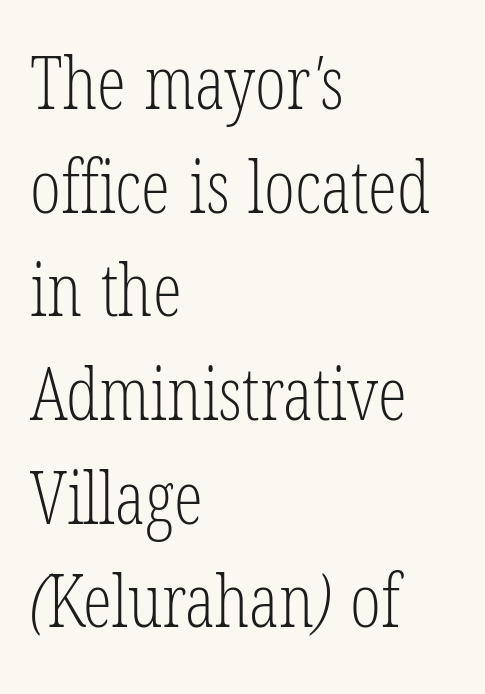
The paragraph has a hard left edge and a soft right edge. Compared with typical body copy, the letter spacing here is the same. Each letter keeps its own natural width here, so spacing adapts to shape. The letters look calm and open, with moderate or lighter stems. Observe the serifs anchoring each vertical stroke in this sample.
